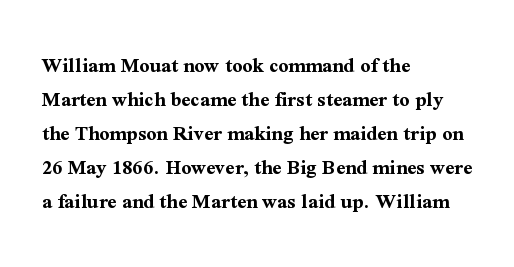
Q: Is the text bold? A: Yes.
Q: Is the text italic (slanted)? A: No, it is upright.
Q: Is the text underlined? A: No.
Q: How is the paragraph aligned? A: Left-aligned.
Q: Is the spacing between letters normal or unusually wide? A: Normal.
Q: Is the spacing between lines tight, normal or loose? A: Normal.
